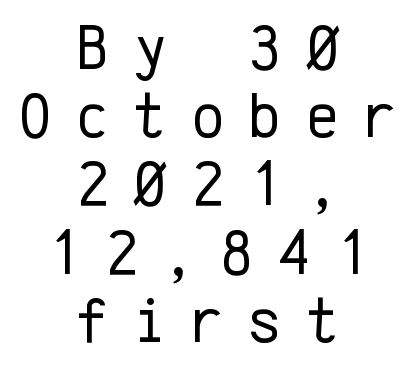
Q: Is the text bold? A: No.
Q: Is the text italic (slanted)? A: No, it is upright.
Q: Is the typeface a serif or a sans-serif typeface? A: Sans-serif.
Q: Is the text underlined? A: No.
Q: How is the paragraph aligned? A: Centered.
Q: Is the spacing between letters normal or unusually wide? A: Unusually wide.
Q: Is the spacing between lines tight, normal or loose? A: Tight.
Q: Width (condensed, normal, or wide)? A: Normal.
Q: Stroke contrast? A: Low.
Q: x-height? A: Medium.
Q: Monospaced? A: Yes.
